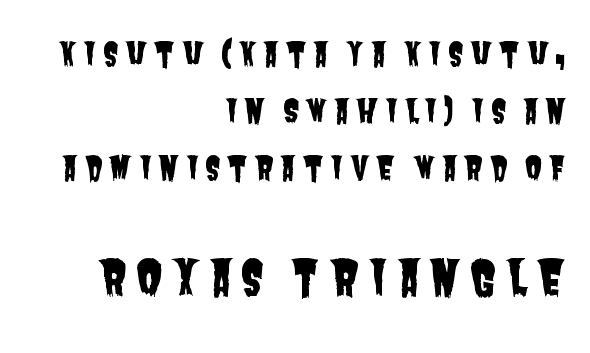
Q: Is the typeface a serif or a sans-serif typeface? A: Sans-serif.
Q: Is the text underlined? A: No.
Q: How is the paragraph aligned? A: Right-aligned.
Q: Which block of text is set in a larger size, the first (top) or the second (bottom)? A: The second (bottom) one.
Q: Width (condensed, normal, or wide)? A: Condensed.
Q: Stroke contrast? A: Low.
Q: x-height? A: Large.
Q: Monospaced? A: No.
